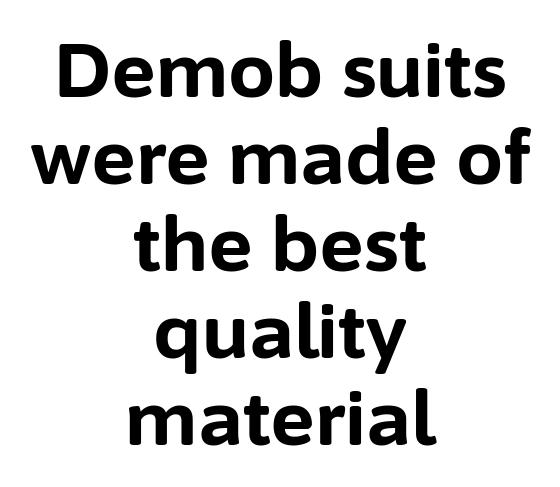
Q: Is the text bold? A: Yes.
Q: Is the text italic (slanted)? A: No, it is upright.
Q: Is the typeface a serif or a sans-serif typeface? A: Sans-serif.
Q: Is the text underlined? A: No.
Q: How is the paragraph aligned? A: Centered.
Q: Is the spacing between letters normal or unusually wide? A: Normal.
Q: Width (condensed, normal, or wide)? A: Normal.
Q: Stroke contrast? A: Low.
Q: x-height? A: Medium.
Q: Monospaced? A: No.
